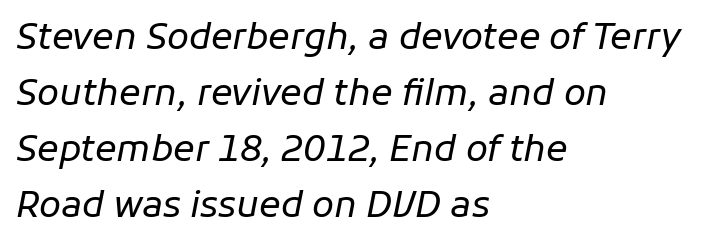
Q: Is the text bold? A: No.
Q: Is the text italic (slanted)? A: Yes, it leans right by about 11 degrees.
Q: Is the text underlined? A: No.
Q: How is the paragraph aligned? A: Left-aligned.
Q: Is the spacing between letters normal or unusually wide? A: Normal.
Q: Is the spacing between lines tight, normal or loose? A: Normal.
Q: Width (condensed, normal, or wide)? A: Normal.
Q: Stroke contrast? A: Low.
Q: x-height? A: Medium.
Q: Monospaced? A: No.
